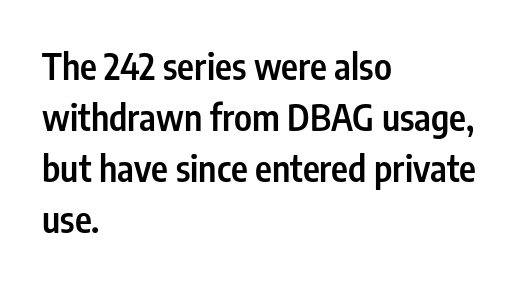
This sample keeps an unexceptional amount of space between lines. Quick note: underline off. Quick note: not italic, upright. Look at the tracking — it's just the regular setting, nothing added. Compared with an ordinary text face, these strokes are moderately heavier — a semibold.
